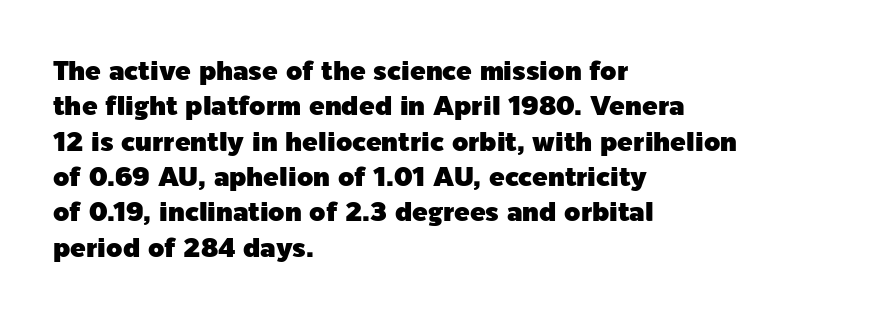
The image shows 26 px text type, upright; set left-aligned, normal line spacing (1.36x), normal letter spacing, not underlined.
